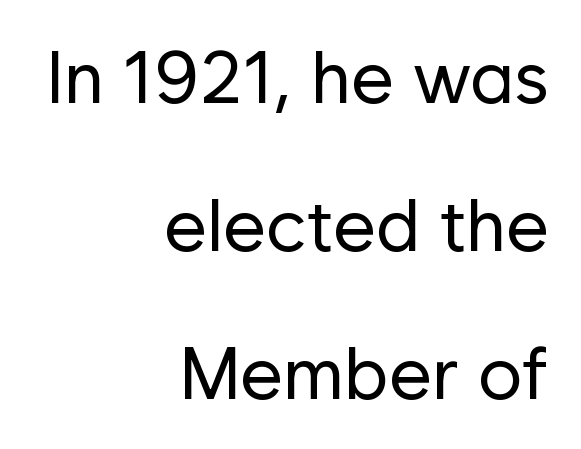
Q: Is the text bold? A: No.
Q: Is the text italic (slanted)? A: No, it is upright.
Q: Is the typeface a serif or a sans-serif typeface? A: Sans-serif.
Q: Is the text underlined? A: No.
Q: How is the paragraph aligned? A: Right-aligned.
Q: Is the spacing between letters normal or unusually wide? A: Normal.
Q: Is the spacing between lines tight, normal or loose? A: Loose.
Q: Width (condensed, normal, or wide)? A: Normal.
Q: Stroke contrast? A: Low.
Q: x-height? A: Medium.
Q: Monospaced? A: No.
